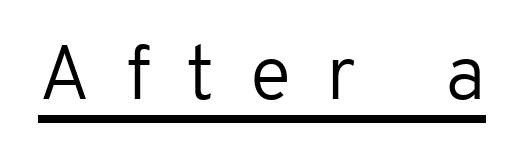
Q: Is the text bold? A: No.
Q: Is the text italic (slanted)? A: No, it is upright.
Q: Is the typeface a serif or a sans-serif typeface? A: Sans-serif.
Q: Is the text underlined? A: Yes.
Q: Is the spacing between letters normal or unusually wide? A: Unusually wide.
Q: Width (condensed, normal, or wide)? A: Normal.
Q: Stroke contrast? A: Low.
Q: x-height? A: Medium.
Q: Monospaced? A: No.
